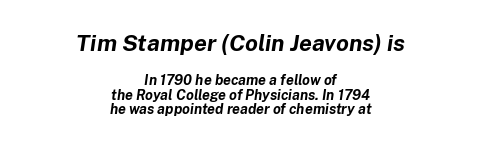
Visually, the top section dominates because its glyphs are scaled up. Each row of text sits above clean, open space. You'd pick this weight for a headline — it's a proper bold. Spacing between characters is what you'd get straight out of the box.
